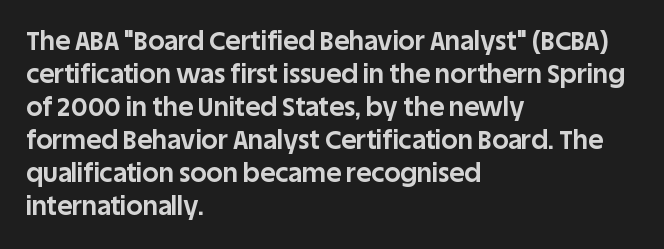
The leading is moderate, giving the passage an even texture. A dark, heavy texture on the line: the type is bold. Descenders hang freely into open space. Letter spacing: default. Notice how the passage keeps a crisp vertical edge on the left only. This is roman type, the default non-slanted kind.
